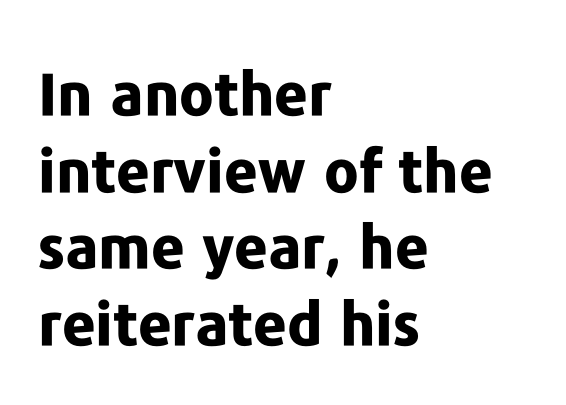
The image shows 59 px bold sans-serif type, upright; set left-aligned, normal line spacing (1.3x), normal letter spacing, not underlined; low stroke contrast and a medium x-height.
